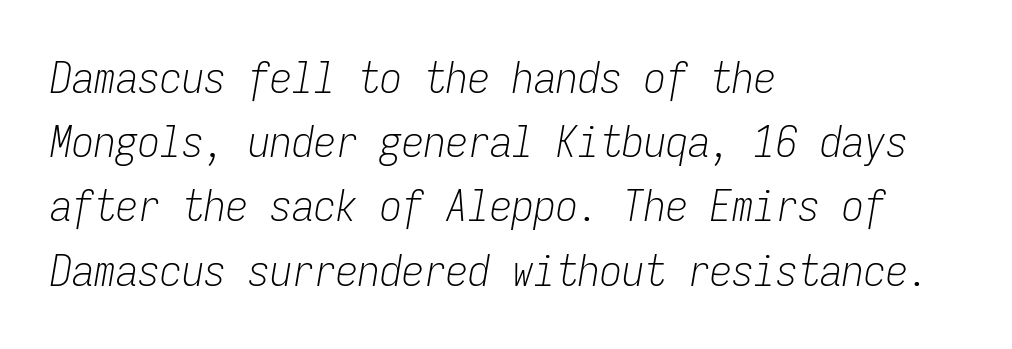
Notice how the passage keeps a crisp vertical edge on the left only. Here the designer chose a console-style face with uniform glyph widths. Line spacing here is normal. Would a proofreader flag this as italicized? Yes. Underlining? Definitely not there.
